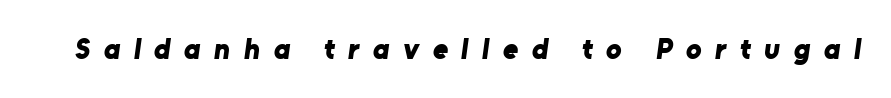
The image shows 29 px bold sans-serif type; set unusually wide letter spacing (+0.47 em), not underlined; low stroke contrast and a medium x-height.
